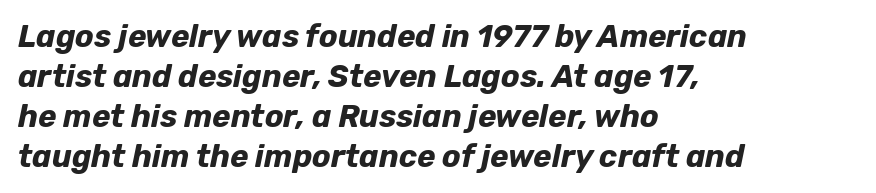
Q: Is the text bold? A: Yes.
Q: Is the text italic (slanted)? A: Yes, it leans right by about 12 degrees.
Q: Is the text underlined? A: No.
Q: How is the paragraph aligned? A: Left-aligned.
Q: Is the spacing between letters normal or unusually wide? A: Normal.
Q: Is the spacing between lines tight, normal or loose? A: Normal.
Q: Width (condensed, normal, or wide)? A: Normal.
Q: Stroke contrast? A: Low.
Q: x-height? A: Medium.
Q: Monospaced? A: No.
